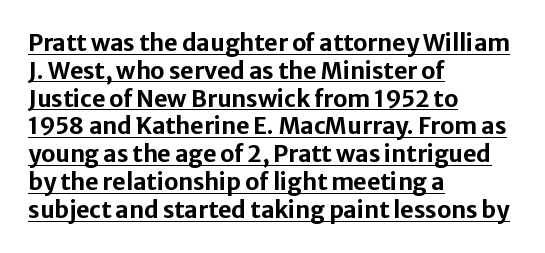
{"italic": "no", "bold": "yes", "underline": "yes", "align": "left", "line_spacing_ratio": 1.21, "letter_spacing": "normal", "letter_spacing_em": 0.0, "glyph_px": 23}
